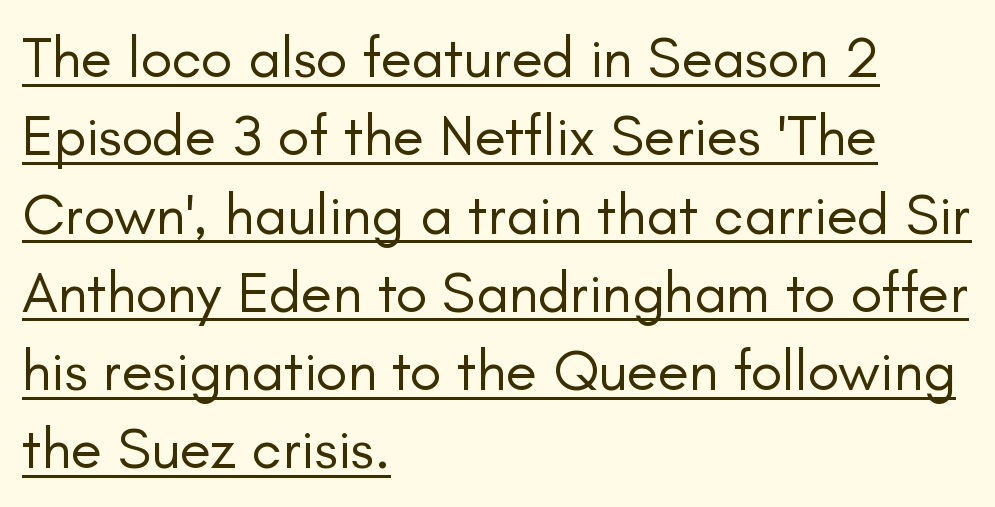
{"serif": "no", "italic": "no", "bold": "no", "weight": "regular", "width": "normal", "stroke_contrast": "low", "x_height": "small", "monospaced": "no", "underline": "yes", "align": "left", "line_spacing": "normal", "line_spacing_ratio": 1.35, "letter_spacing": "normal", "letter_spacing_em": 0.0, "glyph_px": 58}
